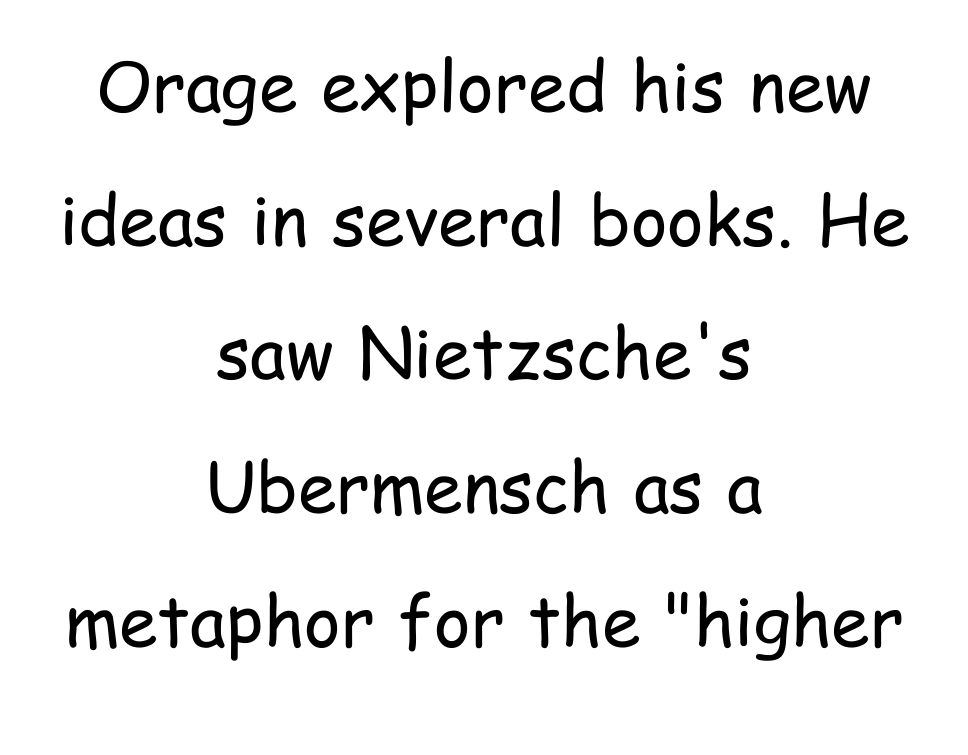
A bare baseline throughout the passage. Note the varied advance widths — an 'i' is clearly narrower than an 'm'. This sample uses a sans-serif face. No extra tracking has been applied to these lines. Each stroke keeps to a modest, everyday thickness or less.
